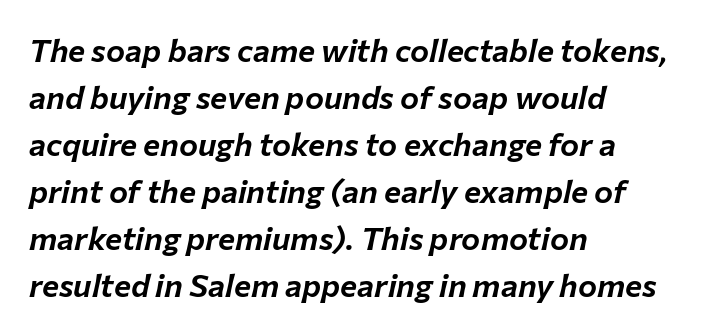
The face used here has a pronounced slope to its letters. The space directly below the letters is spotless. Horizontal alignment here is leftward, the default for most running prose. The letters sit at their default tracking, neither squeezed nor spread. Successive baselines arrive at the customary interval. A typesetter would call this proportional, since set widths differ per character.
